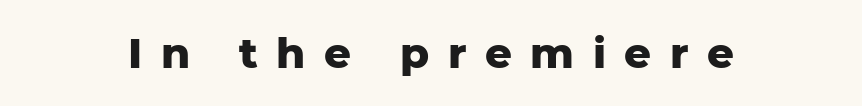
The image shows 42 px heavy sans-serif type, upright; set unusually wide letter spacing (+0.44 em), not underlined; low stroke contrast and a medium x-height.
